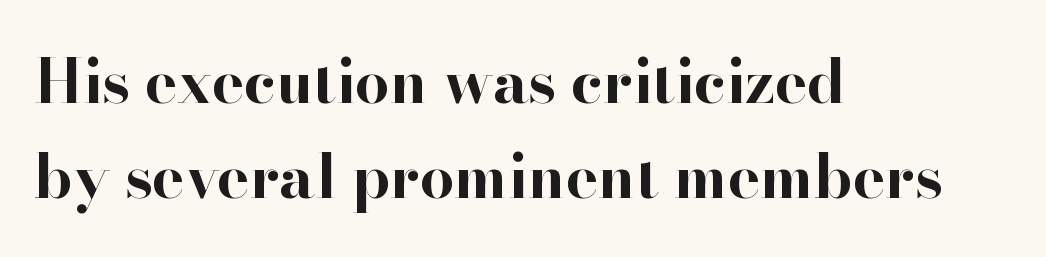
The image shows 61 px bold serif type, upright; set left-aligned, normal line spacing (1.55x), normal letter spacing, not underlined; high stroke contrast and a small x-height.
